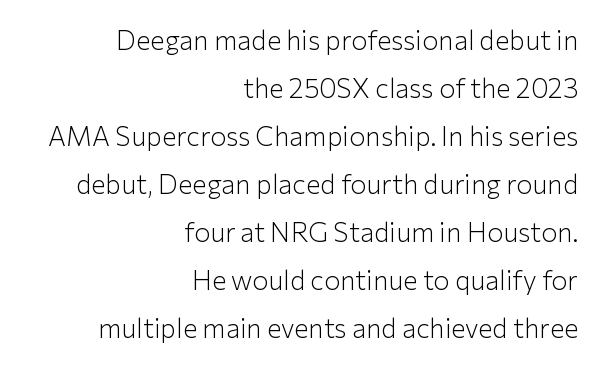
The horizontal fit of the characters is conventional and even. Line endings align vertically; line beginnings do not. The space directly below the letters is spotless. Posture: vertical. The font is comparable to plain body text, perhaps lighter.
